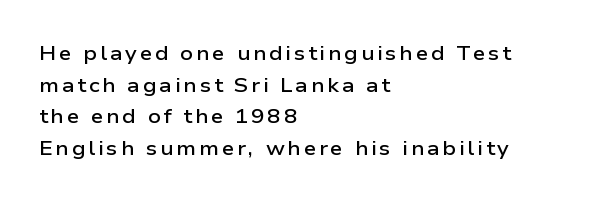
These lines stack with their left ends in a neat column. Every stem runs plumb, perpendicular to the baseline. This rendering features lettering with no underline. Weight check: semibold — heavier than regular, not quite bold. Regular leading.
